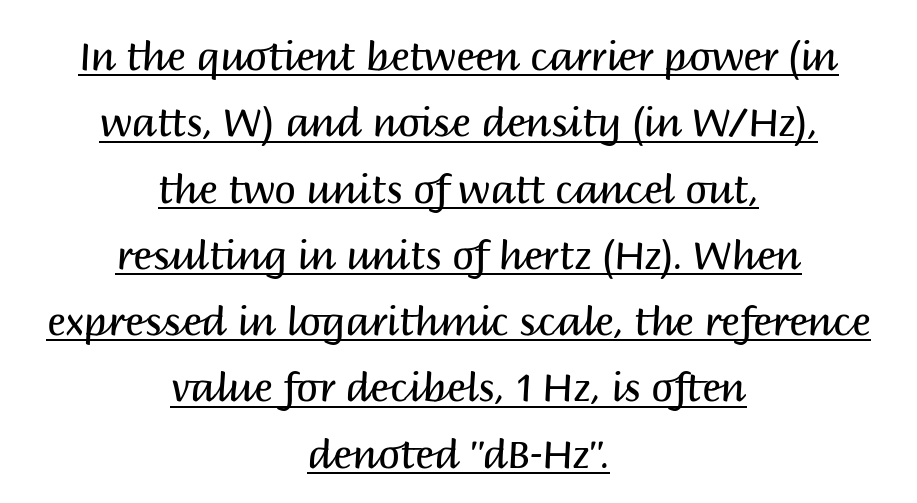
Q: Is the text bold? A: No.
Q: Is the text italic (slanted)? A: Yes.
Q: Is the typeface a serif or a sans-serif typeface? A: Sans-serif.
Q: Is the text underlined? A: Yes.
Q: How is the paragraph aligned? A: Centered.
Q: Is the spacing between letters normal or unusually wide? A: Normal.
Q: Is the spacing between lines tight, normal or loose? A: Normal.
Q: Width (condensed, normal, or wide)? A: Normal.
Q: Stroke contrast? A: Medium.
Q: x-height? A: Large.
Q: Monospaced? A: No.
